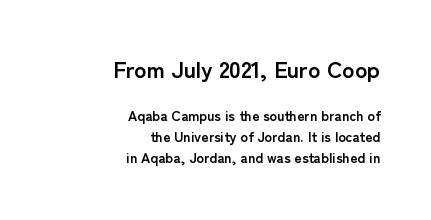
These lines are set flush right with a ragged left edge. Here the glyphs are tracked normally, forming tight word shapes. Look at the glyph heights: the upper group is clearly the bigger setting. If you drew a line through each stem, it would be perfectly vertical. Compared with an ordinary text face, these strokes are far heavier — a full bold.
